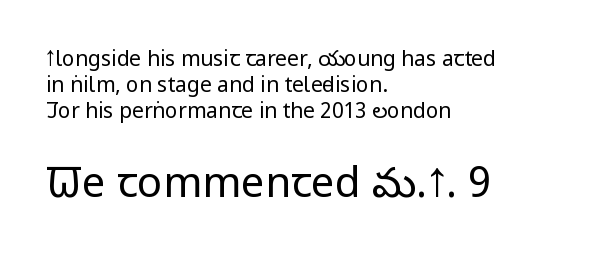
Q: Is the text bold? A: No.
Q: Is the text italic (slanted)? A: No, it is upright.
Q: Is the typeface a serif or a sans-serif typeface? A: Sans-serif.
Q: Is the text underlined? A: No.
Q: How is the paragraph aligned? A: Left-aligned.
Q: Is the spacing between letters normal or unusually wide? A: Normal.
Q: Is the spacing between lines tight, normal or loose? A: Normal.
Q: Which block of text is set in a larger size, the first (top) or the second (bottom)? A: The second (bottom) one.
Q: Width (condensed, normal, or wide)? A: Condensed.
Q: Stroke contrast? A: Low.
Q: x-height? A: Large.
Q: Monospaced? A: No.
